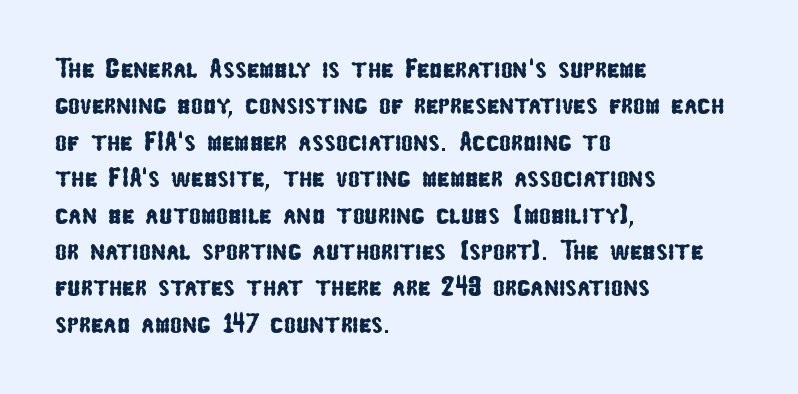
Left-aligned paragraph, ragged on the right. Typographically, this falls in the sans-serif category. Tracking here is standard; glyphs follow each other at the usual distance. How would I describe the line gaps? Plain and ordinary. Here the designer chose a conventional face with non-uniform glyph widths. Anything drawn beneath the words? Only blank space.
